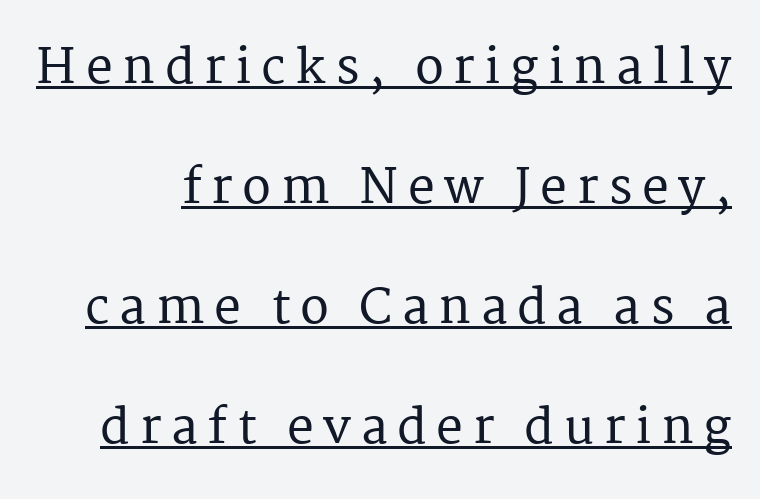
Q: Is the text italic (slanted)? A: No, it is upright.
Q: Is the typeface a serif or a sans-serif typeface? A: Serif.
Q: Is the text underlined? A: Yes.
Q: Is the spacing between letters normal or unusually wide? A: Unusually wide.
Q: Is the spacing between lines tight, normal or loose? A: Loose.
Q: Width (condensed, normal, or wide)? A: Normal.
Q: Stroke contrast? A: Medium.
Q: x-height? A: Medium.
Q: Monospaced? A: No.
